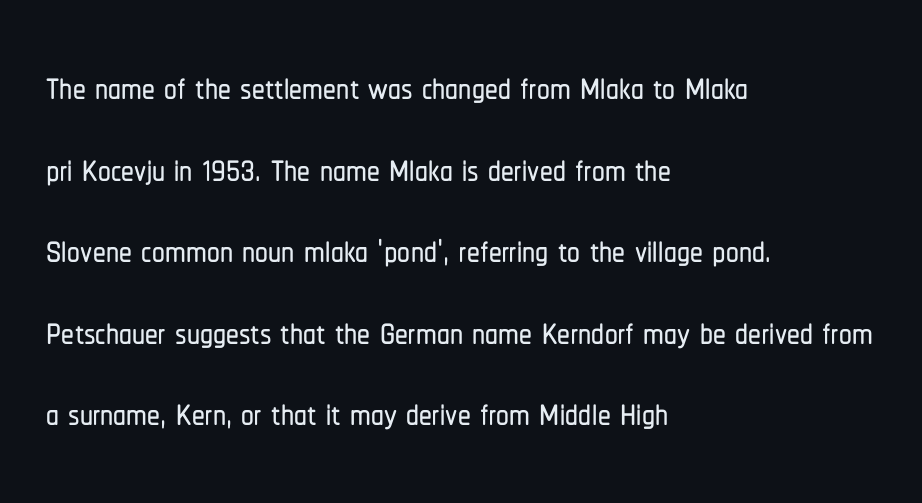
These lines are composed in type without serifs. The designer left line spacing at the default. Quick note: not italic, upright. Note the varied advance widths — an 'i' is clearly narrower than an 'm'. Descenders hang freely into open space. This rendering leaves character spacing at its baseline value.
